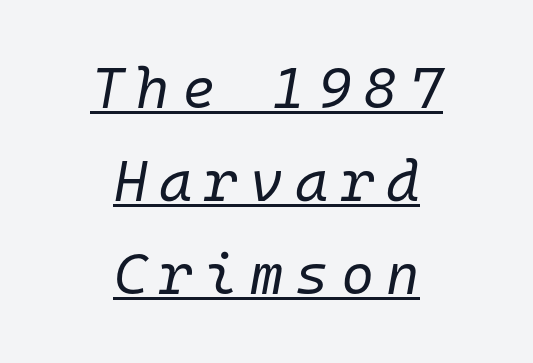
You can tell it's italic because the verticals aren't actually vertical. In designer terms, the underline attribute is active on this setting. Characters follow at a spacing far wider than the type designer built in. Does the leading feel generous? No, just average. Bold? No — there's no thickening of the strokes.
